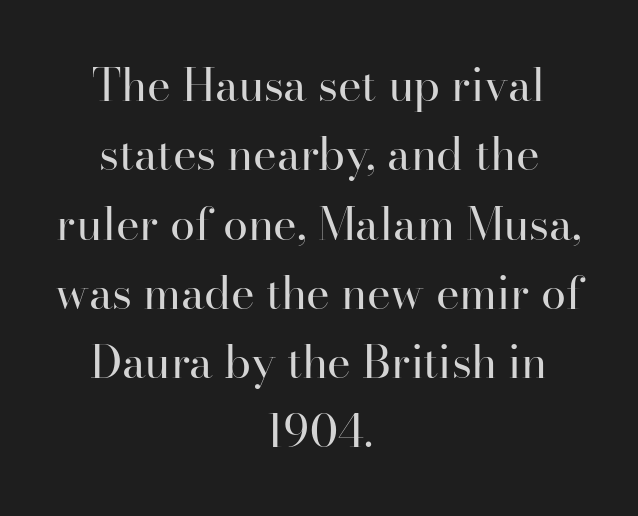
{"serif": "yes", "italic": "no", "bold": "no", "weight": "regular", "width": "normal", "stroke_contrast": "high", "x_height": "small", "monospaced": "no", "underline": "no", "align": "center", "line_spacing": "normal", "line_spacing_ratio": 1.54, "letter_spacing": "normal", "letter_spacing_em": 0.0, "glyph_px": 45}
